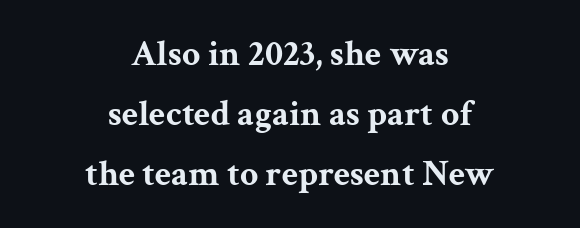
The image shows 36 px bold, wide serif type, upright; set centered, normal line spacing (1.66x), normal letter spacing, not underlined; medium stroke contrast and a medium x-height.
